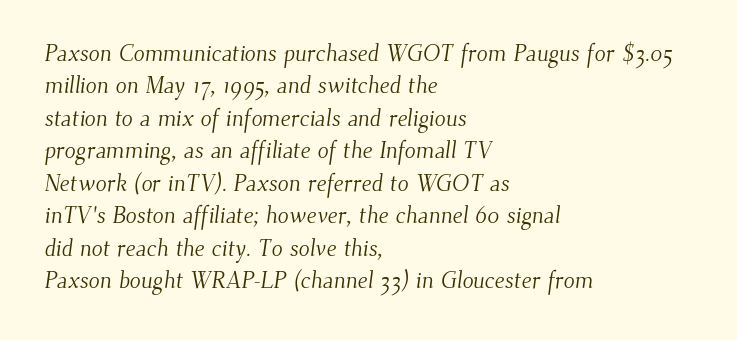
The image shows 23 px text type; set left-aligned, normal line spacing (1.41x), normal letter spacing, not underlined.
